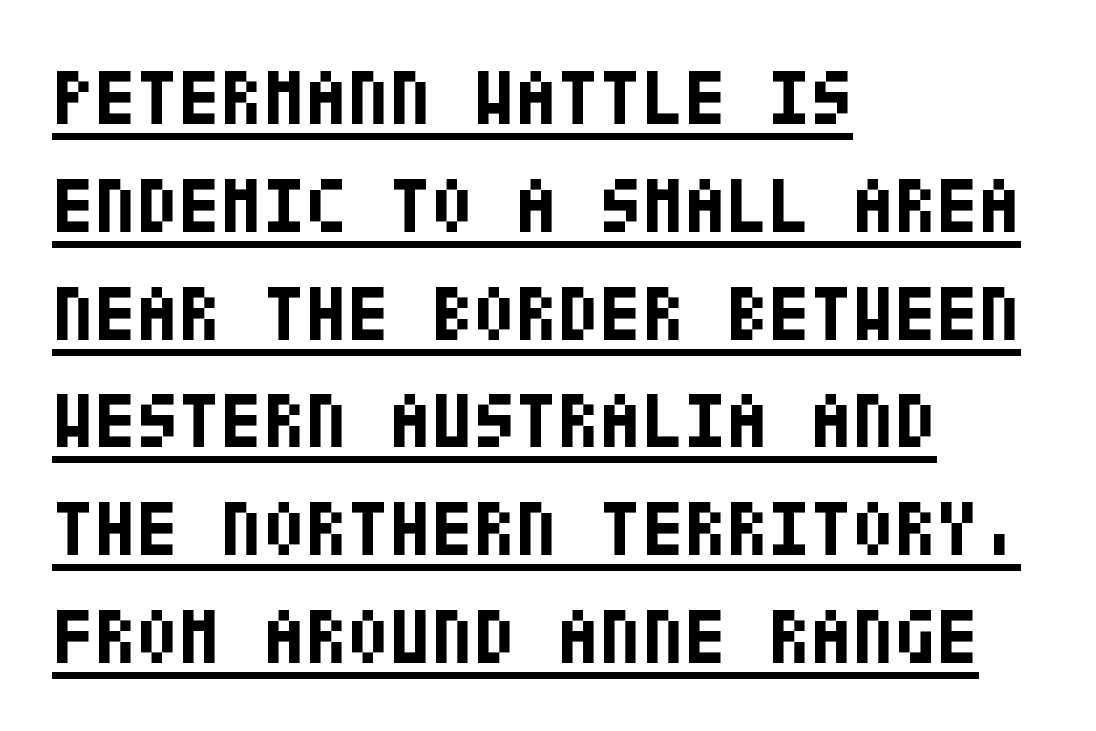
Q: Is the text bold? A: Yes.
Q: Is the text italic (slanted)? A: No, it is upright.
Q: Is the typeface a serif or a sans-serif typeface? A: Sans-serif.
Q: Is the text underlined? A: Yes.
Q: How is the paragraph aligned? A: Left-aligned.
Q: Is the spacing between letters normal or unusually wide? A: Normal.
Q: Is the spacing between lines tight, normal or loose? A: Normal.
Q: Width (condensed, normal, or wide)? A: Condensed.
Q: Stroke contrast? A: Low.
Q: x-height? A: Large.
